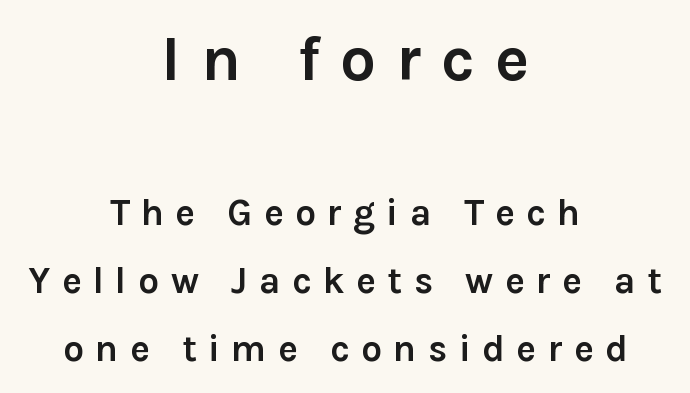
{"serif": "no", "italic": "no", "bold": "yes", "weight": "semibold", "width": "normal", "stroke_contrast": "low", "x_height": "medium", "monospaced": "no", "underline": "no", "align": "center", "line_spacing_ratio": 1.85, "letter_spacing": "wide", "letter_spacing_em": 0.31, "larger_block": "first", "size_ratio": 1.73, "glyph_px": 64}
